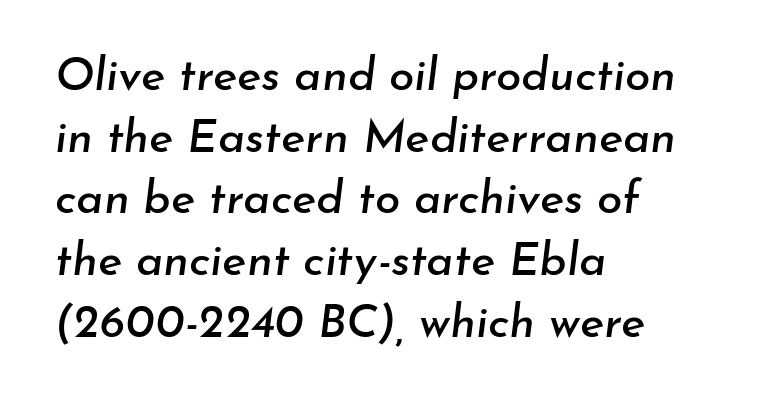
{"italic": "yes", "lean": "right", "slant_degrees": 7, "width": "normal", "stroke_contrast": "low", "x_height": "small", "monospaced": "no", "underline": "no", "align": "left", "line_spacing": "normal", "line_spacing_ratio": 1.34, "letter_spacing": "normal", "letter_spacing_em": 0.0, "glyph_px": 46}
